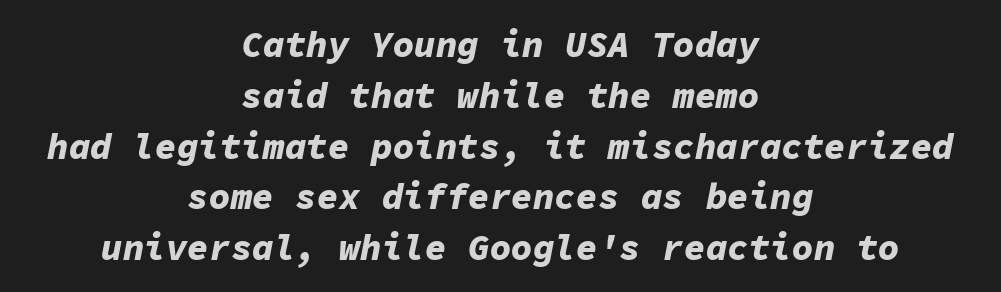
Q: Is the text bold? A: Yes.
Q: Is the text italic (slanted)? A: Yes, it leans right by about 11 degrees.
Q: Is the text underlined? A: No.
Q: How is the paragraph aligned? A: Centered.
Q: Is the spacing between letters normal or unusually wide? A: Normal.
Q: Is the spacing between lines tight, normal or loose? A: Normal.
Q: Width (condensed, normal, or wide)? A: Normal.
Q: Stroke contrast? A: Low.
Q: x-height? A: Medium.
Q: Monospaced? A: Yes.
